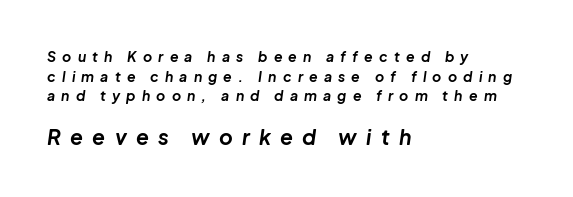
The type is letterspaced generously, with wide tracking. Thick stems and heavy bowls — unmistakably bold. The rag falls on the right side of this text block. The foot of each line stays bare and open.
